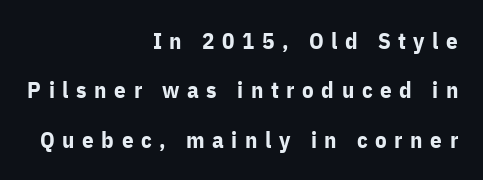
Q: Is the text bold? A: Yes.
Q: Is the text italic (slanted)? A: No, it is upright.
Q: Is the text underlined? A: No.
Q: How is the paragraph aligned? A: Right-aligned.
Q: Is the spacing between letters normal or unusually wide? A: Unusually wide.
Q: Is the spacing between lines tight, normal or loose? A: Loose.
